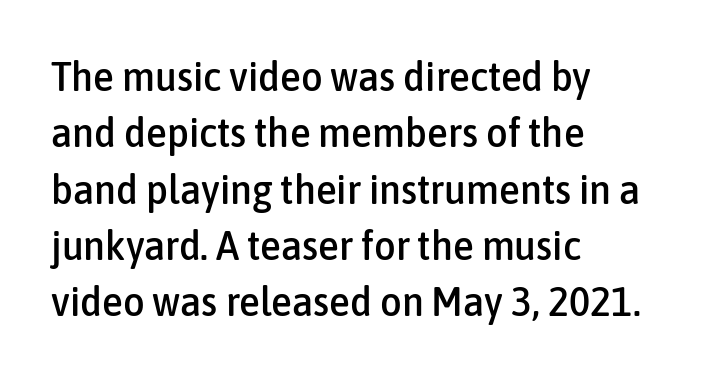
{"serif": "no", "italic": "no", "width": "condensed", "stroke_contrast": "low", "x_height": "medium", "monospaced": "no", "underline": "no", "align": "left", "line_spacing": "normal", "line_spacing_ratio": 1.34, "letter_spacing": "normal", "letter_spacing_em": 0.0, "glyph_px": 42}
